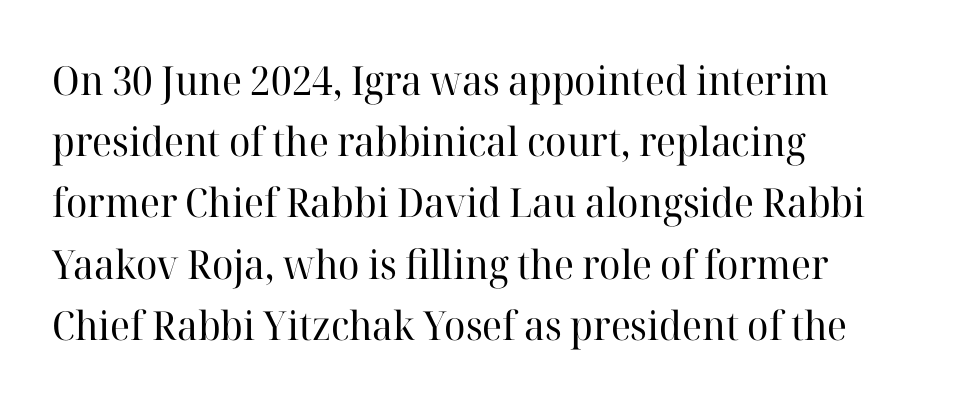
Q: Is the text bold? A: No.
Q: Is the text italic (slanted)? A: No, it is upright.
Q: Is the typeface a serif or a sans-serif typeface? A: Serif.
Q: Is the text underlined? A: No.
Q: How is the paragraph aligned? A: Left-aligned.
Q: Is the spacing between letters normal or unusually wide? A: Normal.
Q: Is the spacing between lines tight, normal or loose? A: Normal.
Q: Width (condensed, normal, or wide)? A: Normal.
Q: Stroke contrast? A: High.
Q: x-height? A: Medium.
Q: Monospaced? A: No.
